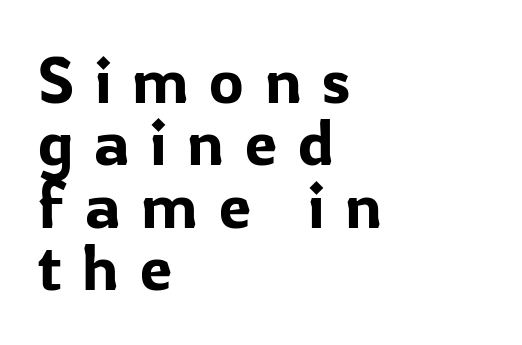
If you drew a line through each stem, it would be perfectly vertical. Line starts are locked; line ends wander. The space beneath each line is pristine and unruled. Nope, no serifs anywhere on these letters.
